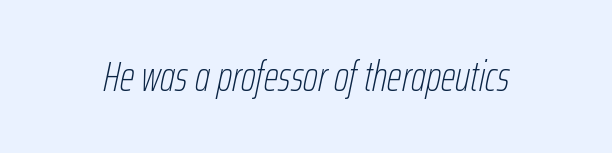
Q: Is the text bold? A: No.
Q: Is the text italic (slanted)? A: Yes, it leans right by about 12 degrees.
Q: Is the text underlined? A: No.
Q: Is the spacing between letters normal or unusually wide? A: Normal.
Q: Width (condensed, normal, or wide)? A: Condensed.
Q: Stroke contrast? A: Low.
Q: x-height? A: Medium.
Q: Monospaced? A: No.
